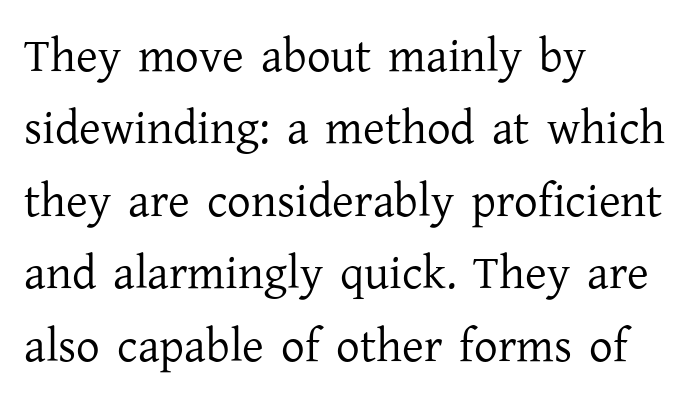
Q: Is the text bold? A: No.
Q: Is the text italic (slanted)? A: No, it is upright.
Q: Is the typeface a serif or a sans-serif typeface? A: Serif.
Q: Is the text underlined? A: No.
Q: How is the paragraph aligned? A: Left-aligned.
Q: Is the spacing between letters normal or unusually wide? A: Normal.
Q: Is the spacing between lines tight, normal or loose? A: Normal.
Q: Width (condensed, normal, or wide)? A: Normal.
Q: Stroke contrast? A: Low.
Q: x-height? A: Medium.
Q: Monospaced? A: No.
